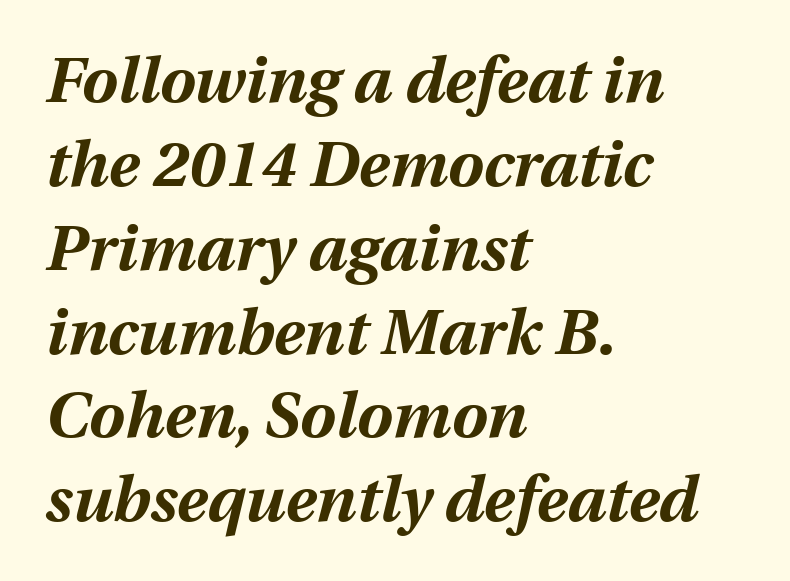
Q: Is the text bold? A: Yes.
Q: Is the text italic (slanted)? A: Yes, it leans right by about 12 degrees.
Q: Is the text underlined? A: No.
Q: How is the paragraph aligned? A: Left-aligned.
Q: Is the spacing between letters normal or unusually wide? A: Normal.
Q: Is the spacing between lines tight, normal or loose? A: Normal.
Q: Width (condensed, normal, or wide)? A: Normal.
Q: Stroke contrast? A: Medium.
Q: x-height? A: Medium.
Q: Monospaced? A: No.
